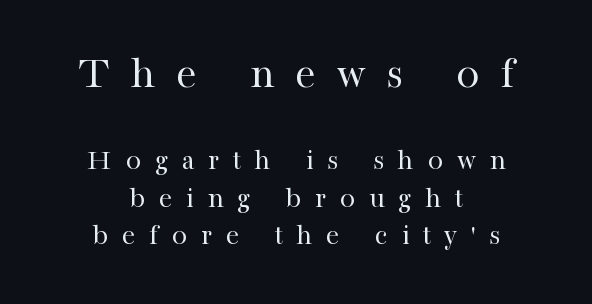
Q: Is the text bold? A: No.
Q: Is the text italic (slanted)? A: No, it is upright.
Q: Is the typeface a serif or a sans-serif typeface? A: Serif.
Q: Is the text underlined? A: No.
Q: How is the paragraph aligned? A: Centered.
Q: Is the spacing between letters normal or unusually wide? A: Unusually wide.
Q: Which block of text is set in a larger size, the first (top) or the second (bottom)? A: The first (top) one.
Q: Width (condensed, normal, or wide)? A: Normal.
Q: Stroke contrast? A: High.
Q: x-height? A: Medium.
Q: Monospaced? A: No.
